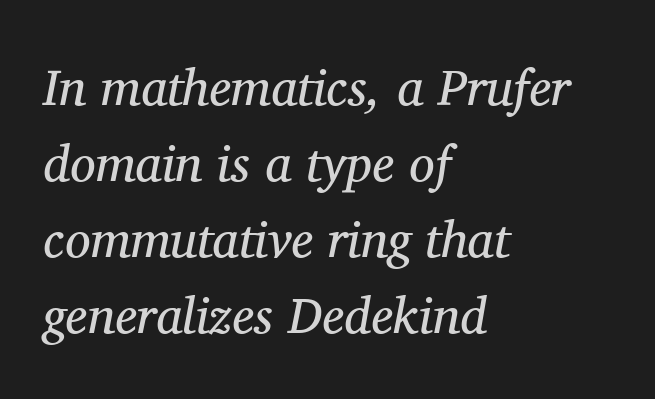
Q: Is the text bold? A: No.
Q: Is the text italic (slanted)? A: Yes, it leans right by about 11 degrees.
Q: Is the typeface a serif or a sans-serif typeface? A: Serif.
Q: Is the text underlined? A: No.
Q: How is the paragraph aligned? A: Left-aligned.
Q: Is the spacing between letters normal or unusually wide? A: Normal.
Q: Is the spacing between lines tight, normal or loose? A: Normal.
Q: Width (condensed, normal, or wide)? A: Normal.
Q: Stroke contrast? A: Medium.
Q: x-height? A: Medium.
Q: Monospaced? A: No.
